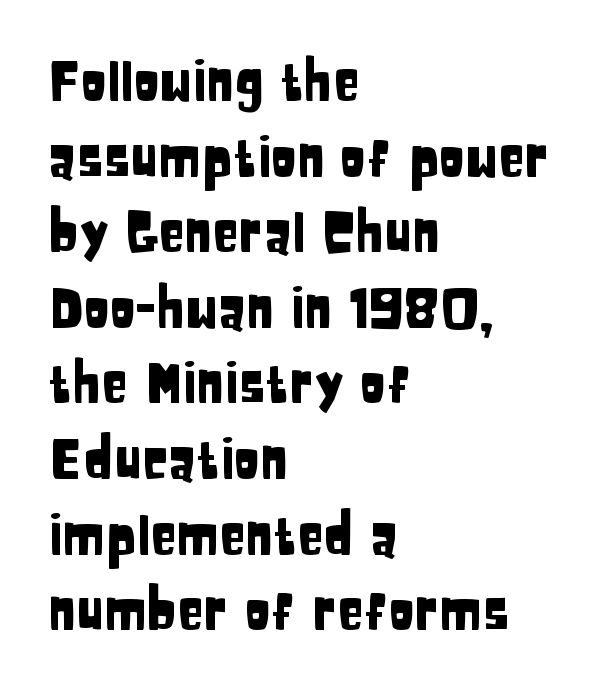
The image shows 54 px condensed sans-serif type, upright; set left-aligned, normal line spacing (1.4x), normal letter spacing, not underlined; low stroke contrast and a large x-height.
